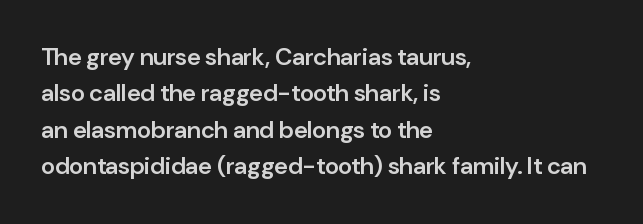
{"italic": "no", "bold": "semi", "underline": "no", "align": "left", "line_spacing": "normal", "line_spacing_ratio": 1.52, "letter_spacing": "normal", "letter_spacing_em": 0.0, "glyph_px": 24}
